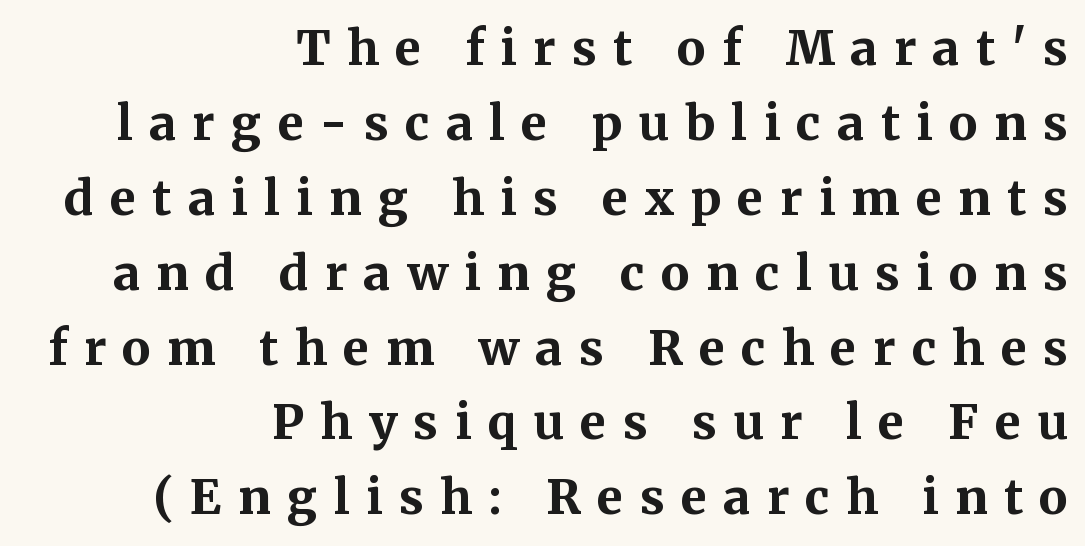
Q: Is the text bold? A: Yes.
Q: Is the text italic (slanted)? A: No, it is upright.
Q: Is the typeface a serif or a sans-serif typeface? A: Serif.
Q: Is the text underlined? A: No.
Q: How is the paragraph aligned? A: Right-aligned.
Q: Is the spacing between letters normal or unusually wide? A: Unusually wide.
Q: Is the spacing between lines tight, normal or loose? A: Normal.
Q: Width (condensed, normal, or wide)? A: Normal.
Q: Stroke contrast? A: Medium.
Q: x-height? A: Medium.
Q: Monospaced? A: No.
